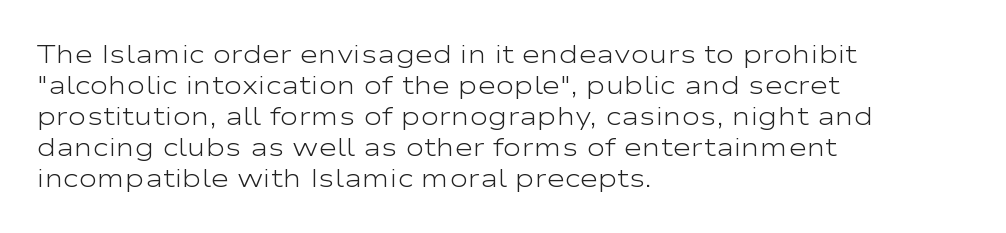
{"italic": "no", "bold": "no", "underline": "no", "align": "left", "line_spacing_ratio": 1.24, "letter_spacing": "normal", "letter_spacing_em": 0.0, "glyph_px": 25}
